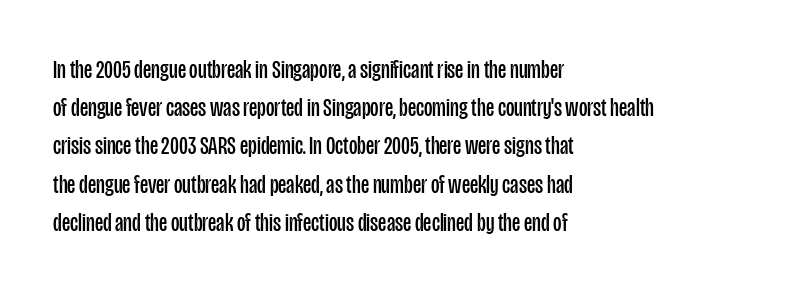
The image shows 26 px text type, upright; set left-aligned, normal line spacing (1.47x), normal letter spacing, not underlined.
